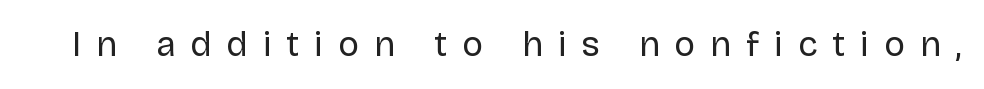
{"serif": "no", "italic": "no", "bold": "no", "weight": "regular", "width": "normal", "stroke_contrast": "low", "x_height": "large", "monospaced": "no", "underline": "no", "letter_spacing": "wide", "letter_spacing_em": 0.43, "glyph_px": 35}
